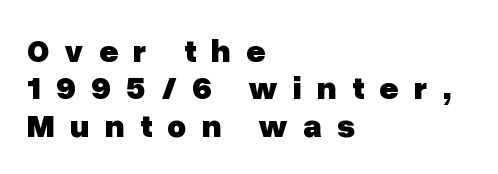
The image shows 33 px heavy sans-serif type, upright; set left-aligned, tight line spacing (1.13x), unusually wide letter spacing (+0.45 em), not underlined; low stroke contrast and a medium x-height.
